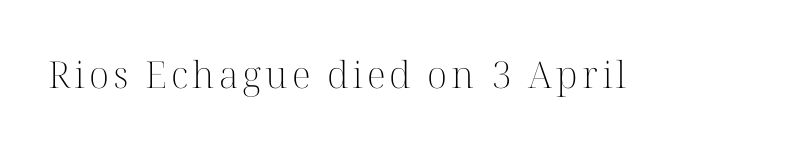
Q: Is the text bold? A: No.
Q: Is the text italic (slanted)? A: No, it is upright.
Q: Is the typeface a serif or a sans-serif typeface? A: Serif.
Q: Is the text underlined? A: No.
Q: Width (condensed, normal, or wide)? A: Normal.
Q: Stroke contrast? A: High.
Q: x-height? A: Medium.
Q: Monospaced? A: No.
